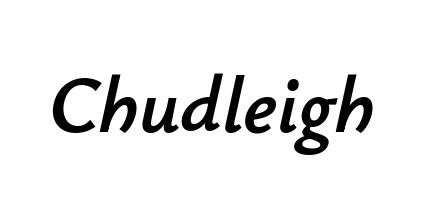
The image shows 80 px text type, italic (leaning right); set normal letter spacing, not underlined; low stroke contrast and a small x-height.
